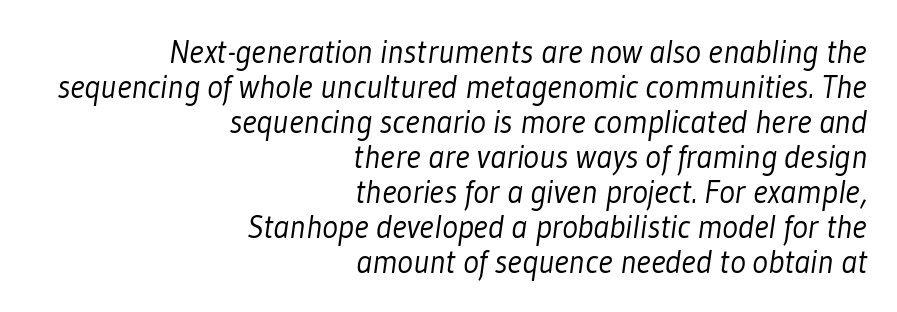
{"serif": "no", "bold": "no", "weight": "light", "width": "condensed", "stroke_contrast": "low", "x_height": "medium", "monospaced": "no", "underline": "no", "align": "right", "line_spacing": "tight", "line_spacing_ratio": 1.06, "letter_spacing": "normal", "letter_spacing_em": 0.0, "glyph_px": 33}
